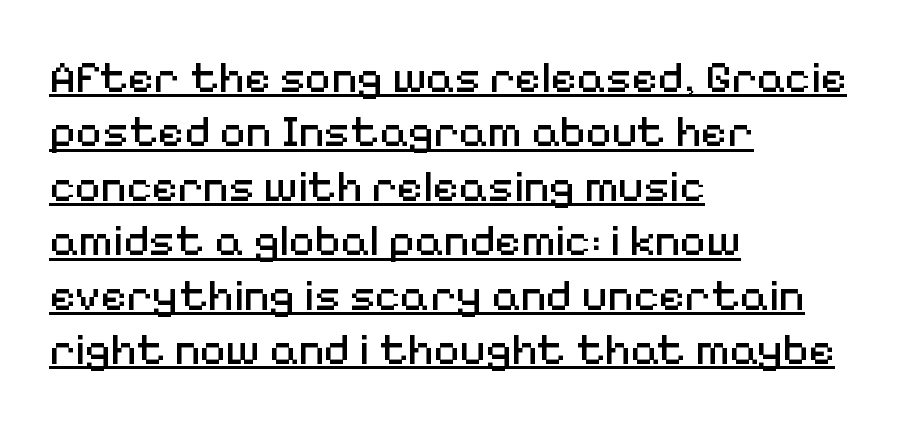
The image shows 45 px regular-weight sans-serif type, upright; set left-aligned, line spacing 1.21x, normal letter spacing, underlined; medium stroke contrast and a medium x-height.
